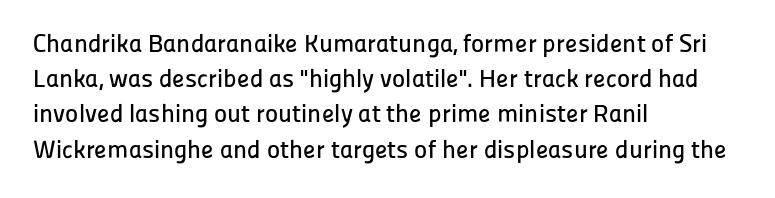
{"italic": "no", "underline": "no", "align": "left", "line_spacing": "normal", "line_spacing_ratio": 1.41, "letter_spacing": "normal", "letter_spacing_em": 0.0, "glyph_px": 25}
